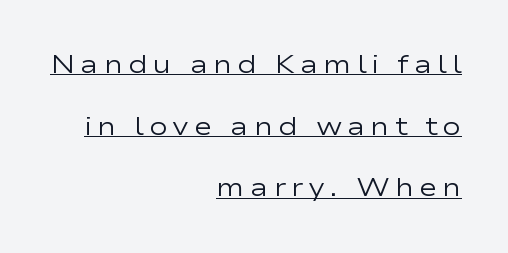
The image shows 25 px text type, upright; set right-aligned, loose line spacing (2.47x), unusually wide letter spacing (+0.2 em), underlined.
